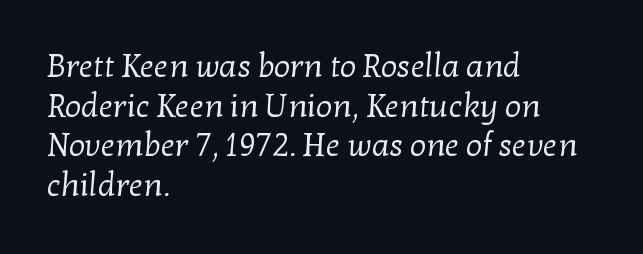
Notice how the passage keeps a crisp vertical edge on the left only. Spacing between characters is what you'd get straight out of the box. The string is rendered with underlining switched off. Caption: face not bold, strokes unweighted. The passage shown is typeset with a serif family. Do the characters align in a grid? No, the font is proportional.
